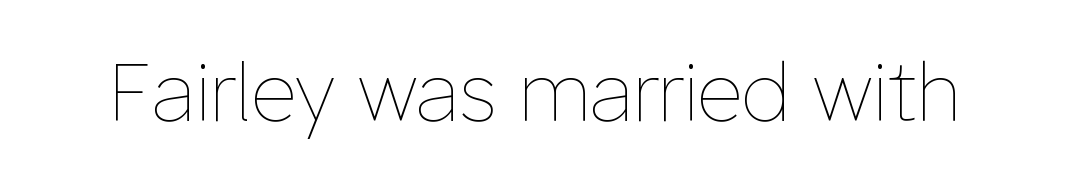
Is the letter spacing exaggerated? No — it looks like the ordinary default. Upright lettering throughout. Heft: none added — not bold. Character widths vary here, with narrow letters taking less room than wide ones.
